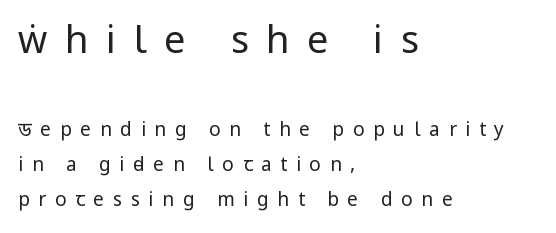
A clean baseline with only descenders dipping below it. Nothing sits at the stroke ends, so this counts as sans-serif. Observe the wide spacing: letters keep a clear distance from each other. Horizontal alignment here is leftward, the default for most running prose. The upper block of text is set noticeably larger than the block beneath it.
